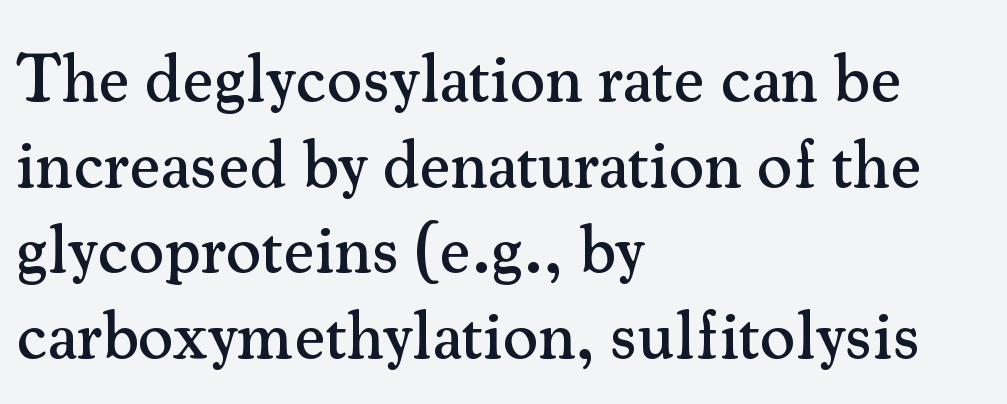
Q: Is the text italic (slanted)? A: No, it is upright.
Q: Is the typeface a serif or a sans-serif typeface? A: Serif.
Q: Is the text underlined? A: No.
Q: How is the paragraph aligned? A: Left-aligned.
Q: Is the spacing between letters normal or unusually wide? A: Normal.
Q: Is the spacing between lines tight, normal or loose? A: Normal.
Q: Width (condensed, normal, or wide)? A: Normal.
Q: Stroke contrast? A: Medium.
Q: x-height? A: Small.
Q: Monospaced? A: No.
